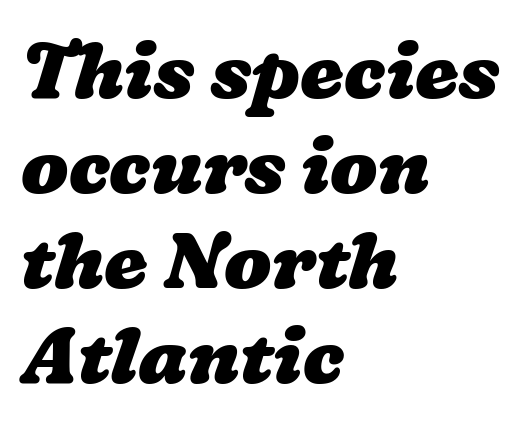
The baseline area is clear. Set as a true bold cut, around the 700 mark. You could not count columns in this text — the font is proportionally spaced. Is the block centered? No — it sits flush against the left margin. This rendering leaves character spacing at its baseline value.
